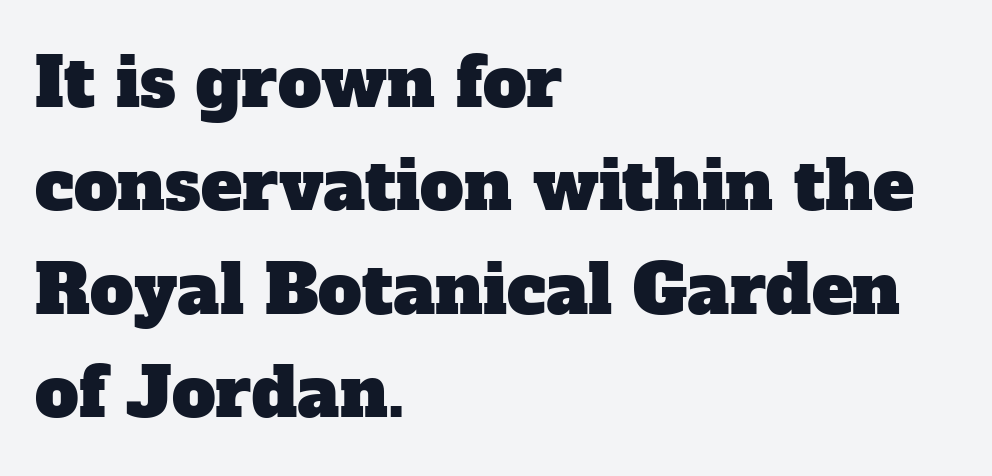
Little horizontal feet cap the strokes, marking this as serif type. Character widths vary here, with narrow letters taking less room than wide ones. The line-height multiplier appears to be the usual default. Is the letter spacing exaggerated? No — it looks like the ordinary default. Compared with a centered layout, this one pins lines to the left instead.
